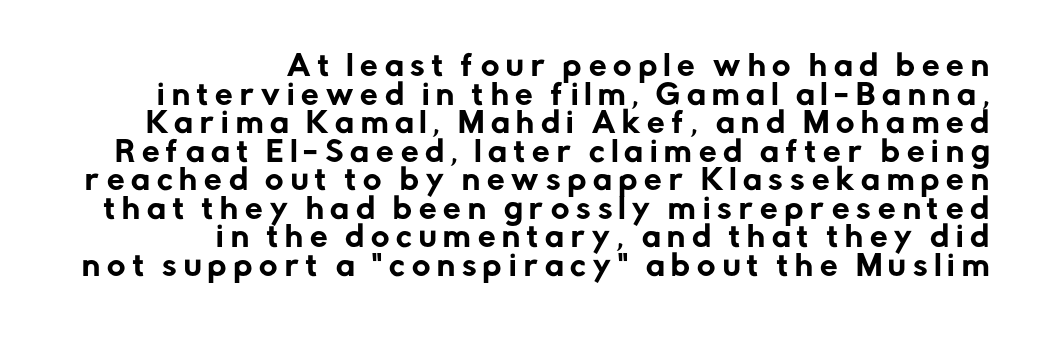
Compared with a flush-left layout, this one pins lines to the opposite, right side. The lettering stays uniformly vertical, giving the passage a roman look. The area under the type is left untouched. Here the designer chose a conventional face with non-uniform glyph widths.
